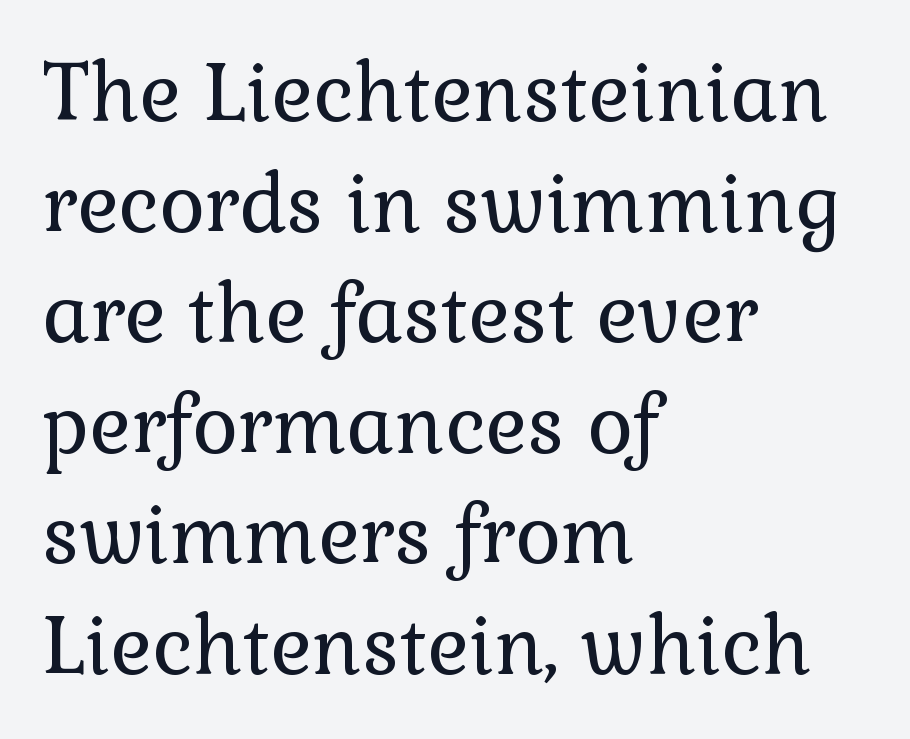
The image shows 79 px regular-weight serif type, upright; set left-aligned, normal line spacing (1.4x), normal letter spacing, not underlined; low stroke contrast and a medium x-height.
